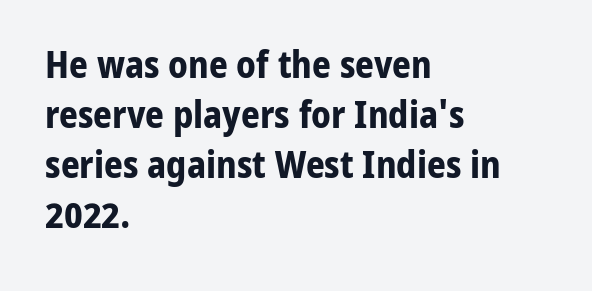
{"serif": "no", "italic": "no", "bold": "yes", "weight": "bold", "width": "normal", "stroke_contrast": "low", "x_height": "medium", "monospaced": "no", "underline": "no", "align": "left", "line_spacing": "normal", "line_spacing_ratio": 1.35, "letter_spacing": "normal", "letter_spacing_em": 0.0, "glyph_px": 37}
